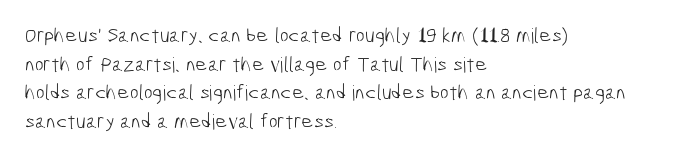
The image shows 21 px text type; set left-aligned, normal line spacing (1.36x), normal letter spacing, not underlined.
